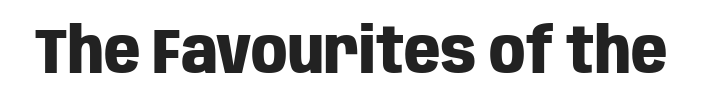
{"serif": "no", "italic": "no", "bold": "yes", "weight": "heavy", "width": "condensed", "stroke_contrast": "low", "x_height": "large", "monospaced": "no", "underline": "no", "letter_spacing": "normal", "letter_spacing_em": 0.0, "glyph_px": 63}
